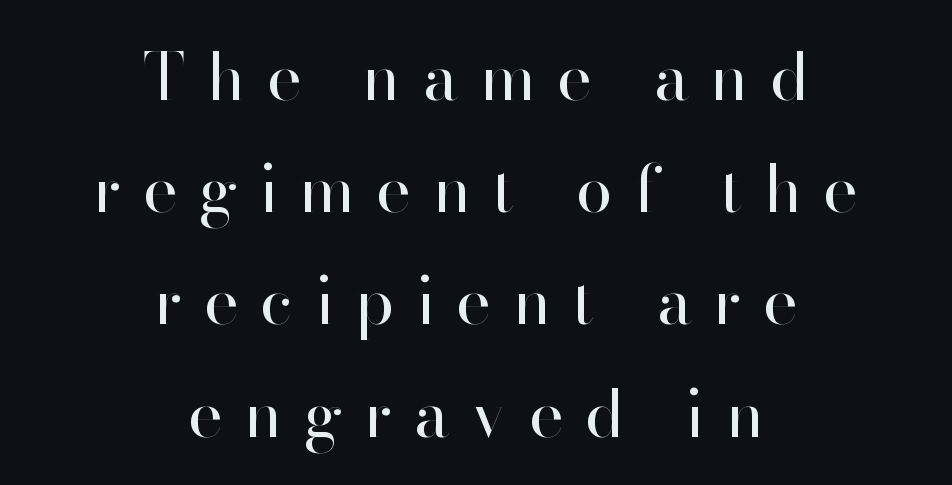
{"serif": "no", "italic": "no", "bold": "no", "weight": "regular", "width": "normal", "stroke_contrast": "high", "x_height": "small", "monospaced": "no", "underline": "no", "align": "center", "line_spacing": "normal", "line_spacing_ratio": 1.7, "letter_spacing": "wide", "letter_spacing_em": 0.35, "glyph_px": 66}
